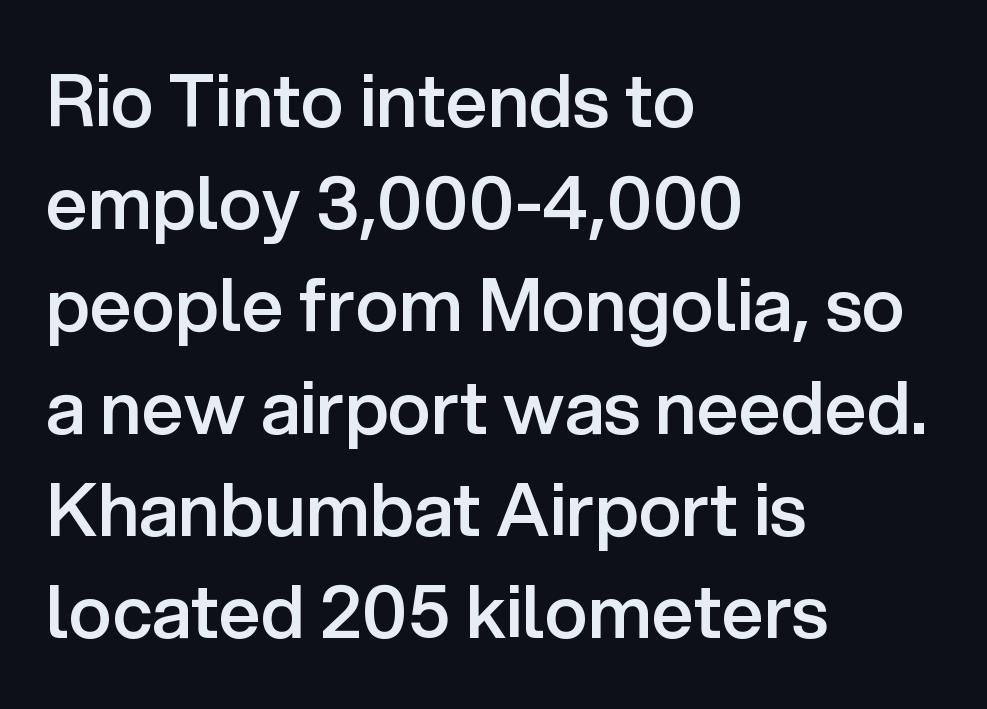
The image shows 73 px semibold sans-serif type, upright; set left-aligned, normal line spacing (1.4x), normal letter spacing, not underlined; low stroke contrast and a medium x-height.
